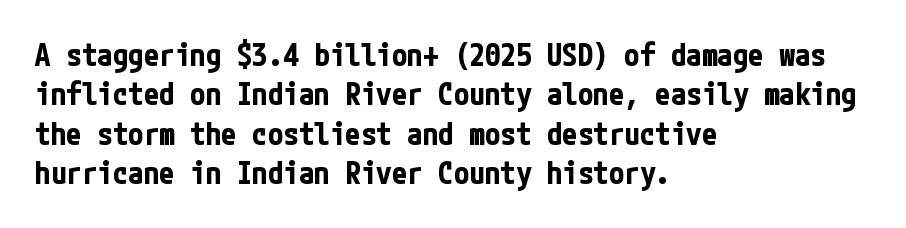
One glance says typical: line gaps are just what's usual. This is the regular roman posture of the typeface. Quick note: underline off. This sample is left-justified, so line endings fall wherever the words run out.
